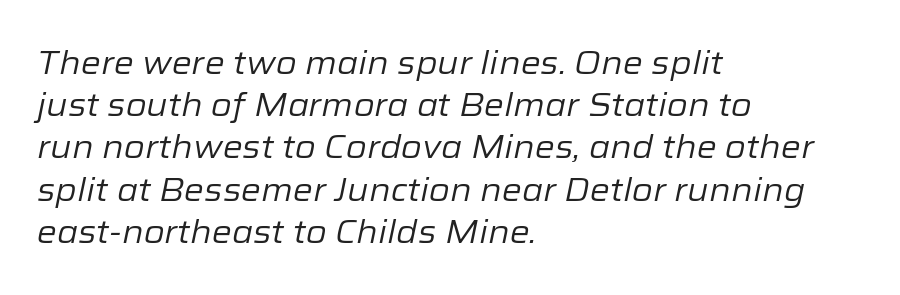
{"italic": "yes", "lean": "right", "slant_degrees": 12, "bold": "no", "weight": "regular", "width": "normal", "stroke_contrast": "low", "x_height": "medium", "monospaced": "no", "underline": "no", "align": "left", "line_spacing": "normal", "line_spacing_ratio": 1.32, "letter_spacing": "normal", "letter_spacing_em": 0.0, "glyph_px": 32}
